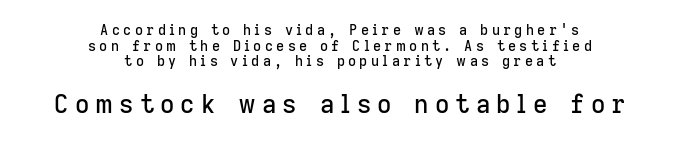
The image shows 25 px text type, upright; set centered, tight line spacing (1.12x), unusually wide letter spacing (+0.24 em), not underlined; the second (bottom) block is 1.79x larger.
